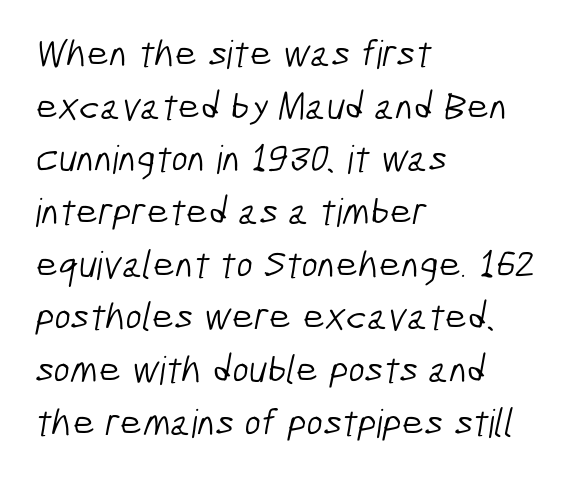
{"serif": "no", "bold": "no", "weight": "light", "width": "condensed", "stroke_contrast": "low", "x_height": "medium", "monospaced": "no", "underline": "no", "align": "left", "line_spacing": "normal", "line_spacing_ratio": 1.35, "letter_spacing": "normal", "letter_spacing_em": 0.0, "glyph_px": 39}
